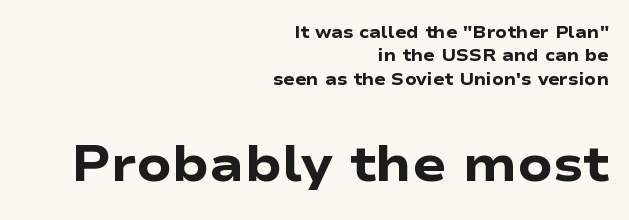
The image shows 50 px heavy, wide sans-serif type, upright; set right-aligned, normal line spacing (1.38x), normal letter spacing, not underlined; the second (bottom) block is 2.94x larger; low stroke contrast and a medium x-height.
